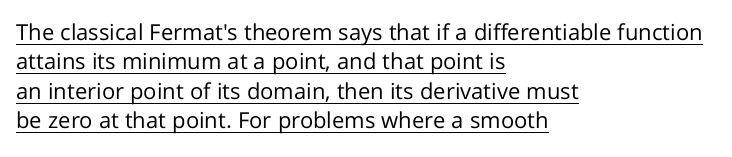
Q: Is the text bold? A: No.
Q: Is the text italic (slanted)? A: No, it is upright.
Q: Is the text underlined? A: Yes.
Q: How is the paragraph aligned? A: Left-aligned.
Q: Is the spacing between letters normal or unusually wide? A: Normal.
Q: Is the spacing between lines tight, normal or loose? A: Normal.
